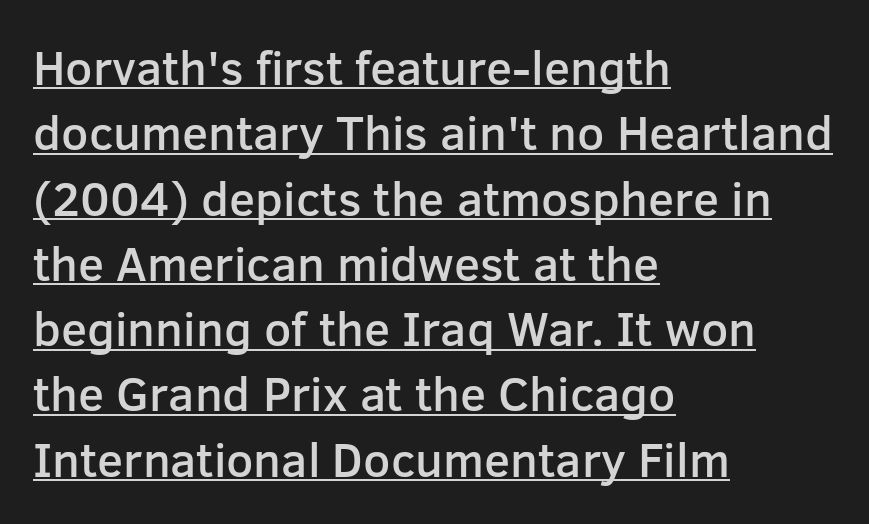
{"serif": "no", "italic": "no", "bold": "semi", "weight": "semibold", "width": "normal", "stroke_contrast": "low", "x_height": "medium", "monospaced": "no", "underline": "yes", "align": "left", "line_spacing": "normal", "line_spacing_ratio": 1.36, "letter_spacing": "normal", "letter_spacing_em": 0.0, "glyph_px": 48}
